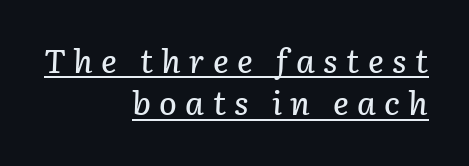
Each new line begins a customary step beneath the previous one. In terms of posture, this sample is oblique. Looks like regular typesetting: each glyph gets only the width it needs. Glyph-to-glyph distance is far greater than everyday printed text. Horizontally, the lines are justified to the trailing edge only. The typesetter has applied underlining to the passage shown.
